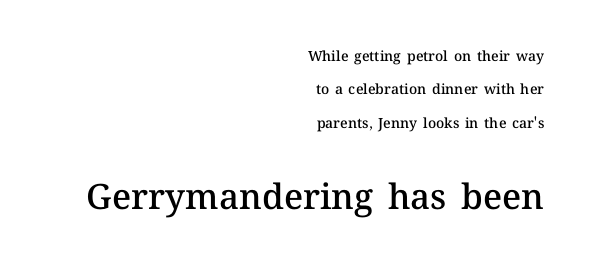
The image shows 35 px semibold type, upright; set right-aligned, loose line spacing (2.38x), normal letter spacing, not underlined; the second (bottom) block is 2.5x larger; medium stroke contrast and a medium x-height.
